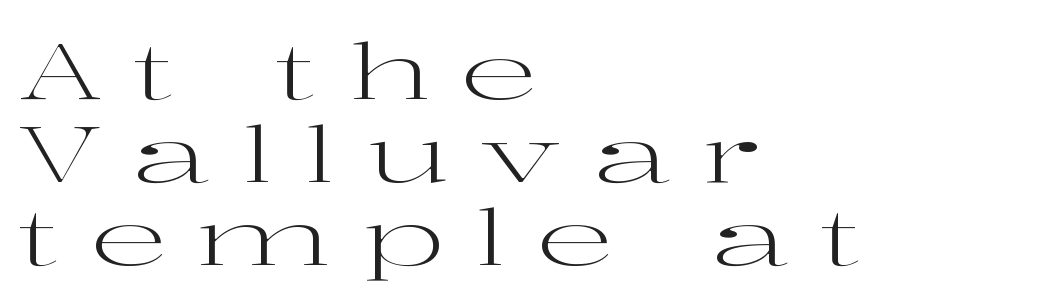
Is this a heavy cut? Hardly; it is regular or lighter. This sample has the flowing, uneven cadence of proportional lettering. Spacing between characters has been opened up far beyond the box default. Leading is clearly below the norm, producing a dense column. The font's upright variant was chosen for this text. Does the copy run flush right? No — it runs flush left.
